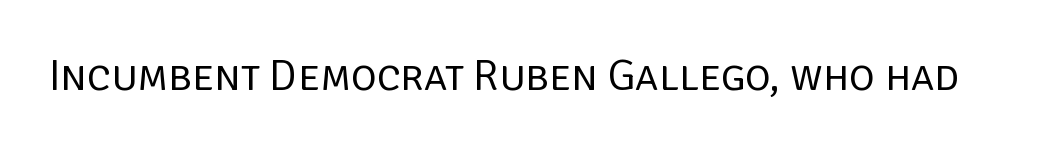
The designer went with a sans here, leaving each stem footless. The typeface has the unassuming heft of standard copy or less. Nothing unusual about the tracking: characters are spaced as the font intends. The lettering holds an erect, upright posture throughout. A typesetter would call this proportional, since set widths differ per character.
